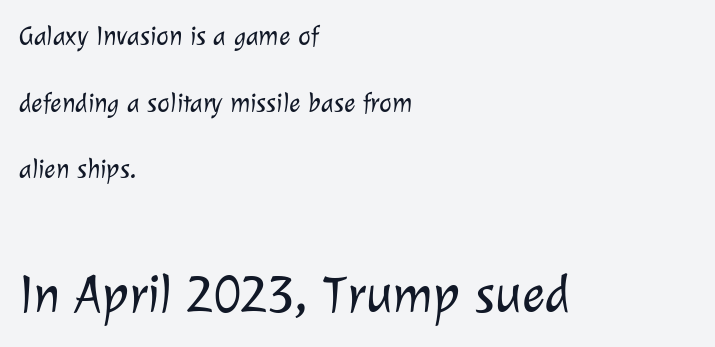
Each letter keeps its own natural width here, so spacing adapts to shape. In terms of letterform style, serifs are entirely absent. Is there much room between lines? Yes — plenty of vertical air separates them. The following chunk of copy outweighs the initial chunk in type size. All the whitespace from short lines collects on the right.
